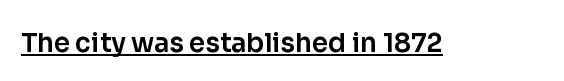
Posture: vertical. Is the letter spacing exaggerated? No — it looks like the ordinary default. These characters rest on top of a visible drawn line.
